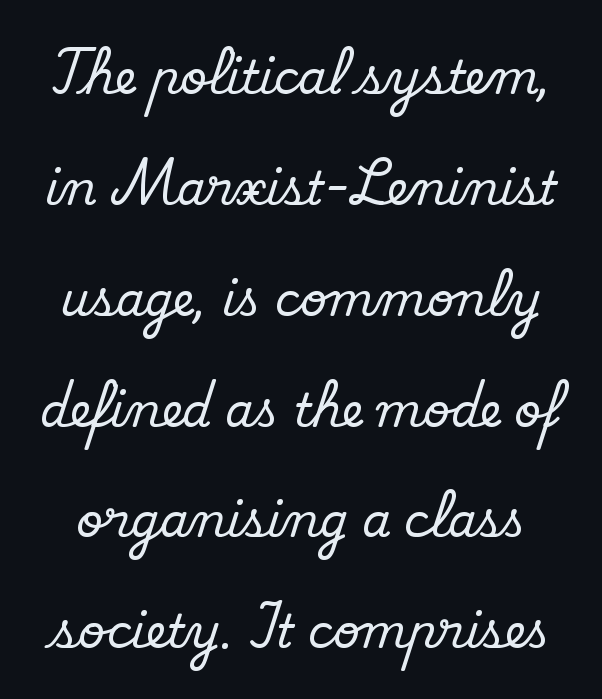
Q: Is the text italic (slanted)? A: Yes.
Q: Is the typeface a serif or a sans-serif typeface? A: Serif.
Q: Is the text underlined? A: No.
Q: Is the spacing between letters normal or unusually wide? A: Normal.
Q: Is the spacing between lines tight, normal or loose? A: Loose.
Q: Width (condensed, normal, or wide)? A: Normal.
Q: Stroke contrast? A: Medium.
Q: x-height? A: Small.
Q: Monospaced? A: No.
